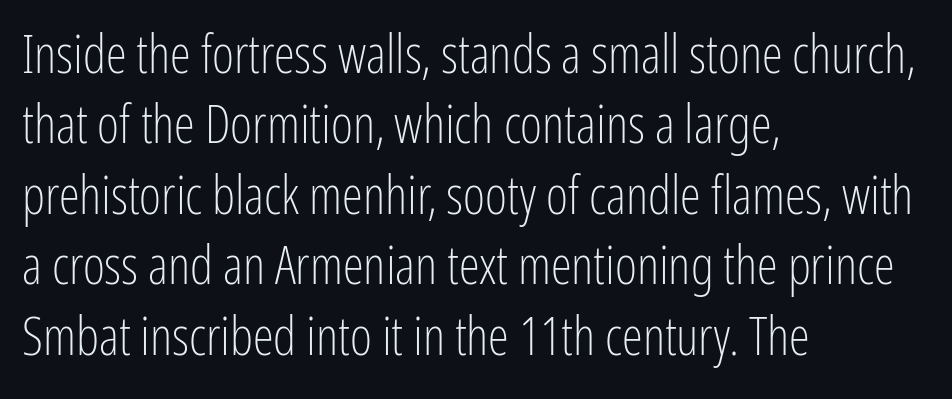
The image shows 53 px light, condensed sans-serif type, upright; set left-aligned, normal line spacing (1.33x), normal letter spacing, not underlined; low stroke contrast and a medium x-height.
